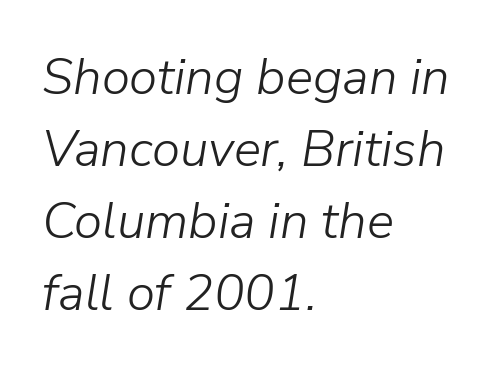
Q: Is the text bold? A: No.
Q: Is the text italic (slanted)? A: Yes, it leans right by about 9 degrees.
Q: Is the text underlined? A: No.
Q: How is the paragraph aligned? A: Left-aligned.
Q: Is the spacing between letters normal or unusually wide? A: Normal.
Q: Is the spacing between lines tight, normal or loose? A: Normal.
Q: Width (condensed, normal, or wide)? A: Normal.
Q: Stroke contrast? A: Low.
Q: x-height? A: Medium.
Q: Monospaced? A: No.
